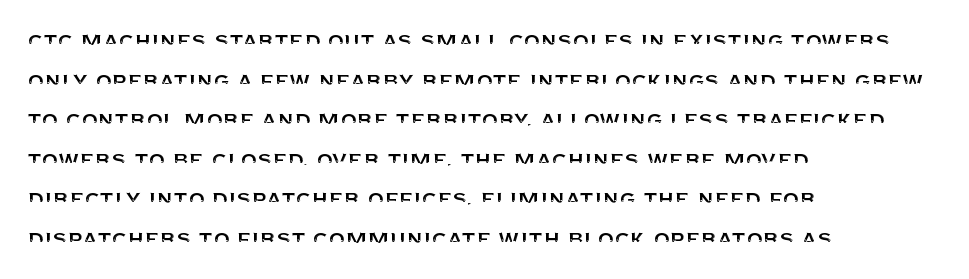
Interline gaps are of average width in this sample. The type sits square on the baseline with zero lean. Just letters on the line, the space beneath them empty. Students, note that the glyphs here touch the page at normal intervals. The rendering anchors every line to the left-hand side.
